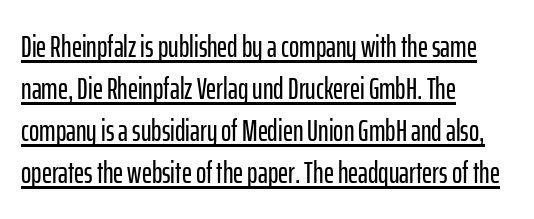
This block has exactly the height ordinary leading produces. Looks like regular typesetting: each glyph gets only the width it needs. Between one letter and the next there's only the usual sliver of space. The type family on display is of the sans-serif kind.
